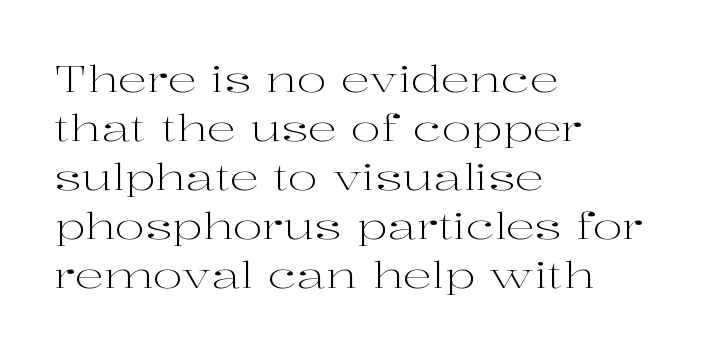
The image shows 36 px light, wide serif type, upright; set left-aligned, normal line spacing (1.36x), normal letter spacing, not underlined; high stroke contrast and a medium x-height.
